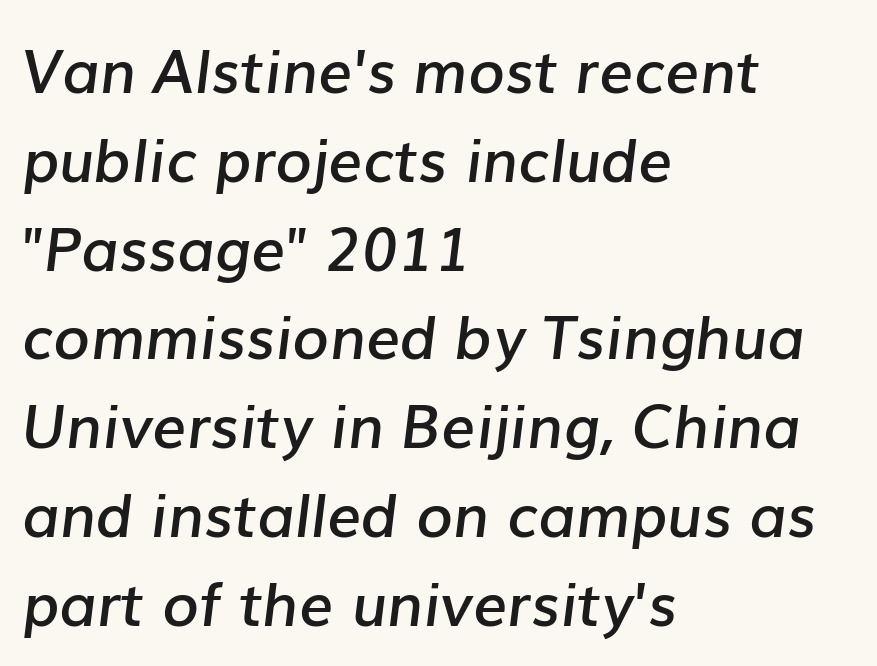
The image shows 60 px semibold type, italic (leaning right); set left-aligned, normal line spacing (1.48x), normal letter spacing, not underlined; low stroke contrast and a medium x-height.
